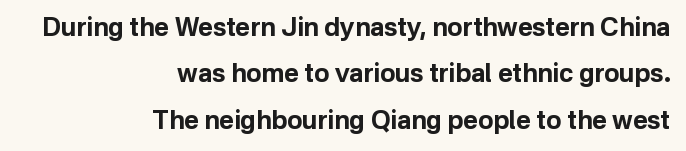
{"italic": "no", "bold": "yes", "underline": "no", "align": "right", "line_spacing_ratio": 1.86, "letter_spacing": "normal", "letter_spacing_em": 0.0, "glyph_px": 25}
